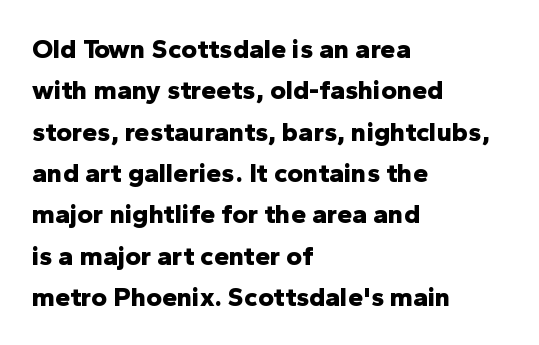
The image shows 27 px bold type, upright; set left-aligned, normal line spacing (1.53x), normal letter spacing, not underlined.
